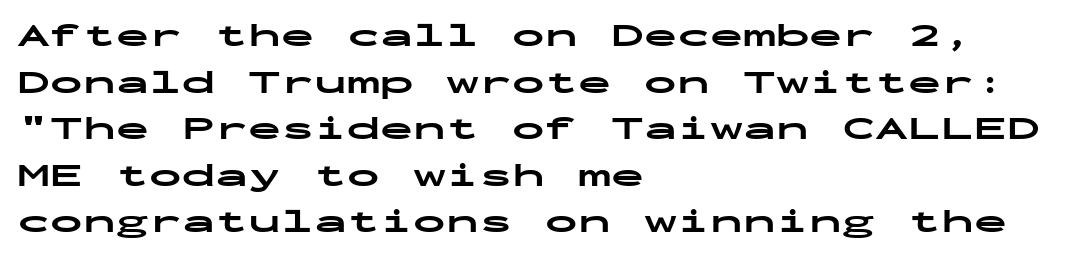
{"serif": "no", "italic": "no", "bold": "yes", "weight": "bold", "width": "wide", "stroke_contrast": "low", "x_height": "medium", "monospaced": "yes", "underline": "no", "align": "left", "line_spacing": "normal", "line_spacing_ratio": 1.41, "letter_spacing": "normal", "letter_spacing_em": 0.0, "glyph_px": 33}
